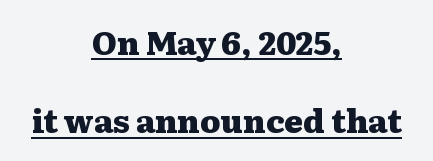
Q: Is the text bold? A: Yes.
Q: Is the text italic (slanted)? A: No, it is upright.
Q: Is the typeface a serif or a sans-serif typeface? A: Serif.
Q: Is the text underlined? A: Yes.
Q: How is the paragraph aligned? A: Centered.
Q: Is the spacing between letters normal or unusually wide? A: Normal.
Q: Is the spacing between lines tight, normal or loose? A: Loose.
Q: Width (condensed, normal, or wide)? A: Wide.
Q: Stroke contrast? A: Medium.
Q: x-height? A: Medium.
Q: Monospaced? A: No.
